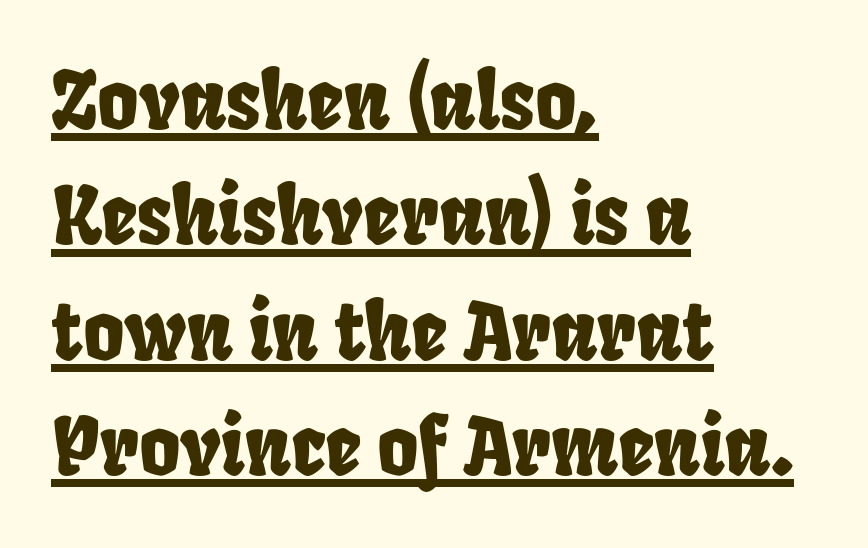
{"serif": "no", "width": "condensed", "stroke_contrast": "low", "x_height": "large", "monospaced": "no", "underline": "yes", "align": "left", "line_spacing": "normal", "line_spacing_ratio": 1.46, "letter_spacing": "normal", "letter_spacing_em": 0.0, "glyph_px": 79}
